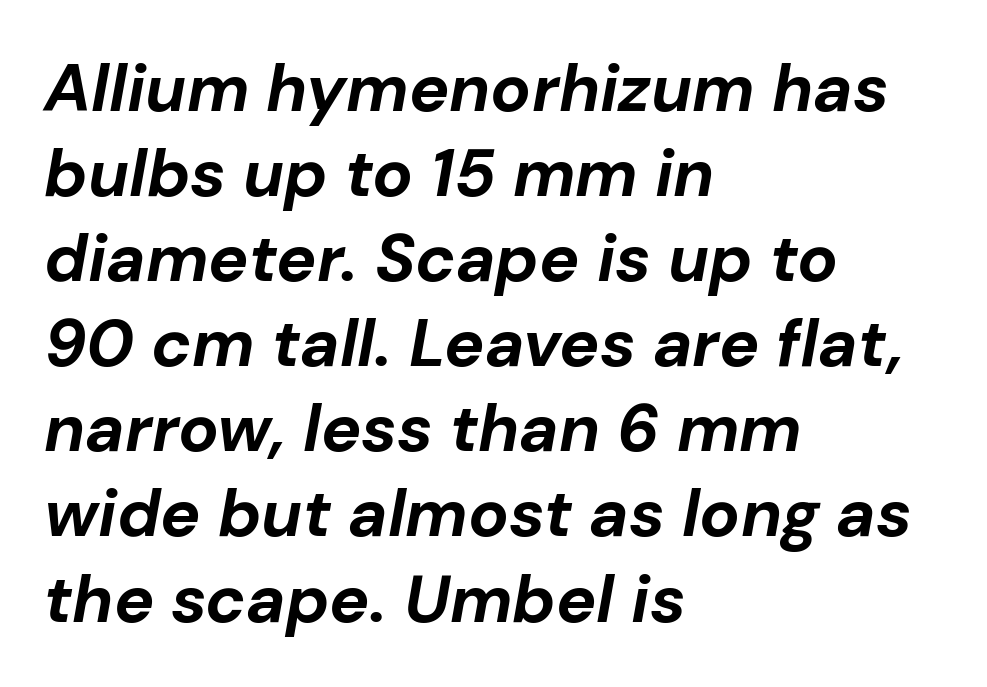
The lines are quadded left. Heavy, bold letterforms. The tracking reads as untouched default to a designer's eye. This block has exactly the height ordinary leading produces. Decoration check: the copy has no underline.
